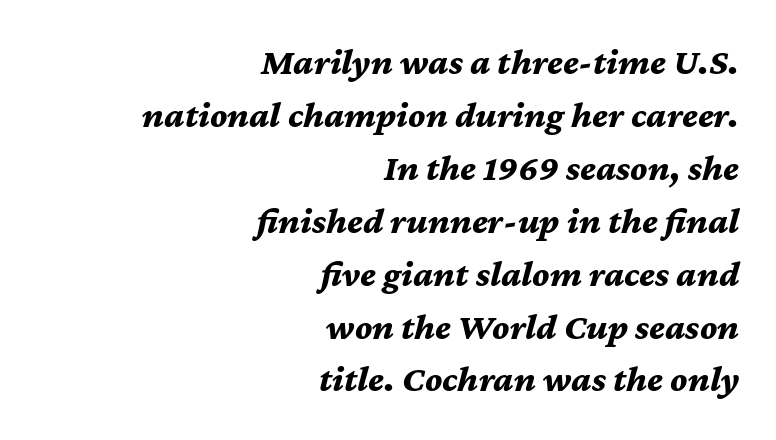
Q: Is the text bold? A: Yes.
Q: Is the text italic (slanted)? A: Yes, it leans right by about 12 degrees.
Q: Is the text underlined? A: No.
Q: How is the paragraph aligned? A: Right-aligned.
Q: Is the spacing between letters normal or unusually wide? A: Normal.
Q: Is the spacing between lines tight, normal or loose? A: Normal.
Q: Width (condensed, normal, or wide)? A: Normal.
Q: Stroke contrast? A: Medium.
Q: x-height? A: Medium.
Q: Monospaced? A: No.
